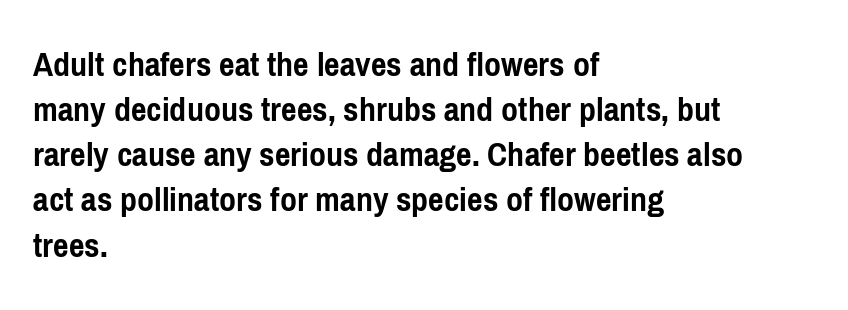
{"serif": "no", "italic": "no", "bold": "yes", "weight": "semibold", "width": "condensed", "stroke_contrast": "low", "x_height": "medium", "monospaced": "no", "underline": "no", "align": "left", "line_spacing_ratio": 1.22, "letter_spacing": "normal", "letter_spacing_em": 0.0, "glyph_px": 37}
